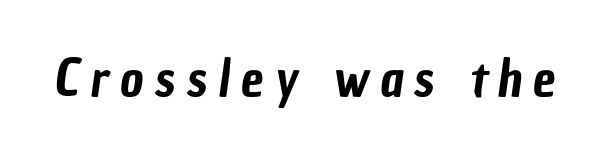
Is this a fixed-width face? No — the glyphs have proportional, varying widths. Check where the strokes stop: nothing finishes them off — pure sans. Display-style spreading of the glyphs; the letterfit is very open. Plain, unruled lines of type.
